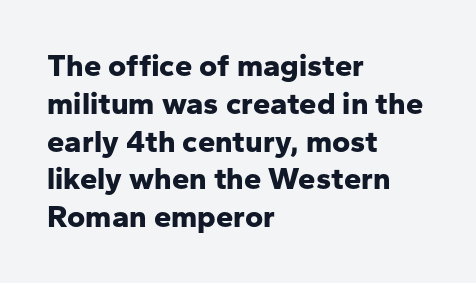
The image shows 31 px bold sans-serif type, upright; set left-aligned, line spacing 1.22x, normal letter spacing, not underlined; low stroke contrast and a medium x-height.
